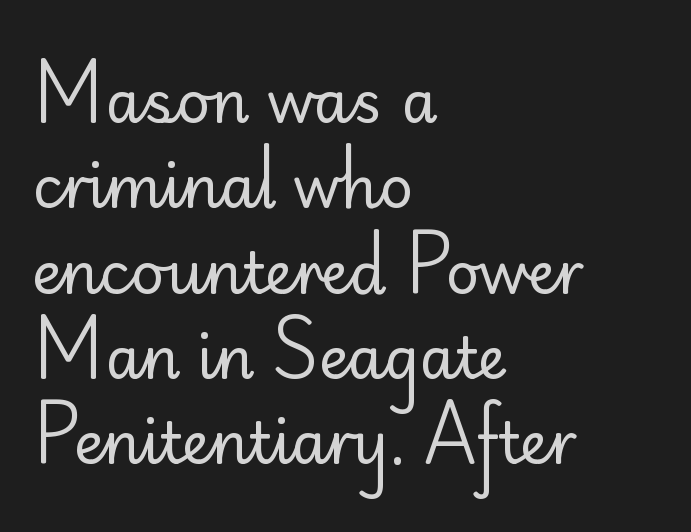
Weight: not bold — regular or lighter. The gaps between neighbouring characters are ordinary and unremarkable. Nobody drew a line under any word here. Whoever set this chose a conventional vertical rhythm. Look at the bottom of the vertical strokes: they stop flat, with no serifs. Proportional: the letters do not fall into vertical columns.
